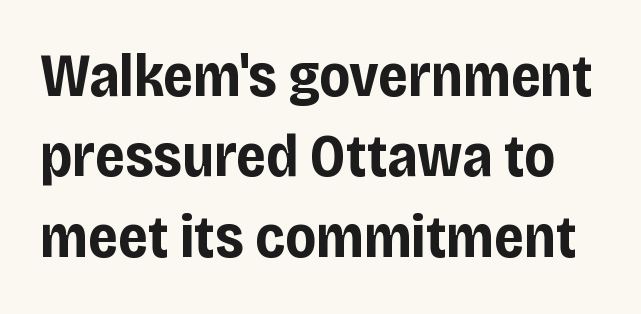
Heft: maximum for text — a bold. You could call the tracking neutral — neither tight nor loose. A typesetter would call this proportional, since set widths differ per character. Anything drawn beneath the words? Only blank space.
